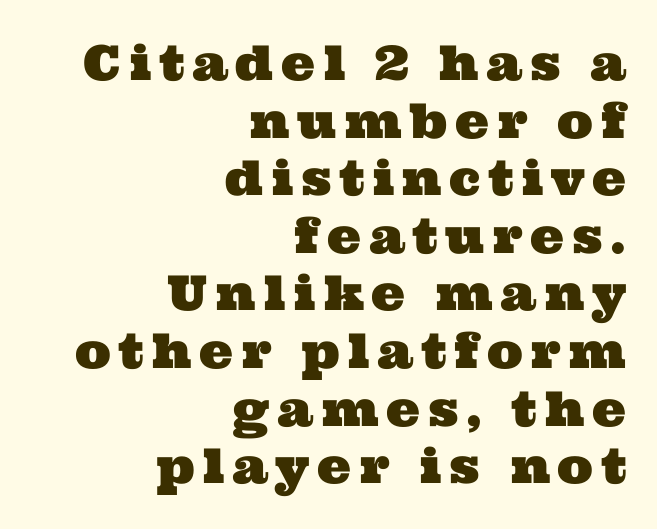
Q: Is the typeface a serif or a sans-serif typeface? A: Serif.
Q: Is the text underlined? A: No.
Q: How is the paragraph aligned? A: Right-aligned.
Q: Width (condensed, normal, or wide)? A: Wide.
Q: Stroke contrast? A: Medium.
Q: x-height? A: Medium.
Q: Monospaced? A: No.
